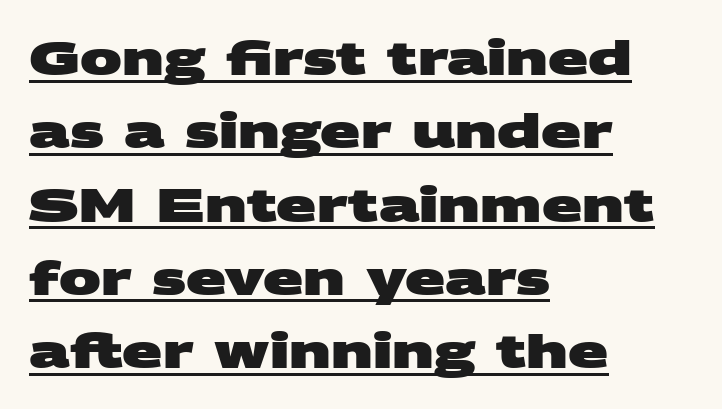
{"serif": "no", "bold": "yes", "weight": "heavy", "width": "wide", "stroke_contrast": "medium", "x_height": "large", "monospaced": "no", "underline": "yes", "align": "left", "line_spacing": "normal", "line_spacing_ratio": 1.56, "letter_spacing": "normal", "letter_spacing_em": 0.0, "glyph_px": 47}
